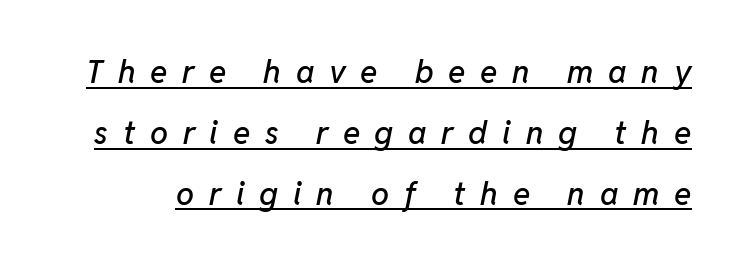
The image shows 32 px text type, italic (leaning right); set loose line spacing (1.9x), unusually wide letter spacing (+0.46 em), underlined; low stroke contrast and a medium x-height.
